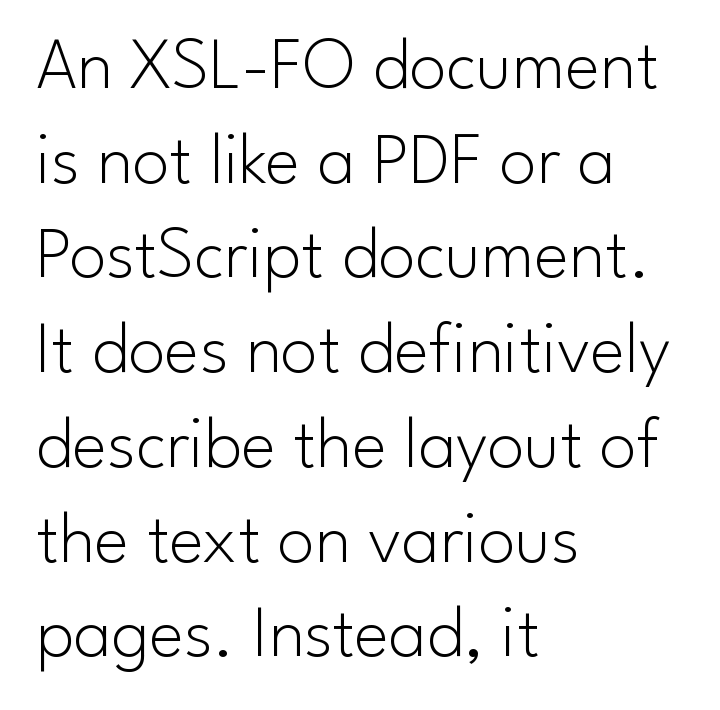
Q: Is the text bold? A: No.
Q: Is the text italic (slanted)? A: No, it is upright.
Q: Is the typeface a serif or a sans-serif typeface? A: Sans-serif.
Q: Is the text underlined? A: No.
Q: How is the paragraph aligned? A: Left-aligned.
Q: Is the spacing between letters normal or unusually wide? A: Normal.
Q: Is the spacing between lines tight, normal or loose? A: Normal.
Q: Width (condensed, normal, or wide)? A: Normal.
Q: Stroke contrast? A: Low.
Q: x-height? A: Small.
Q: Monospaced? A: No.
